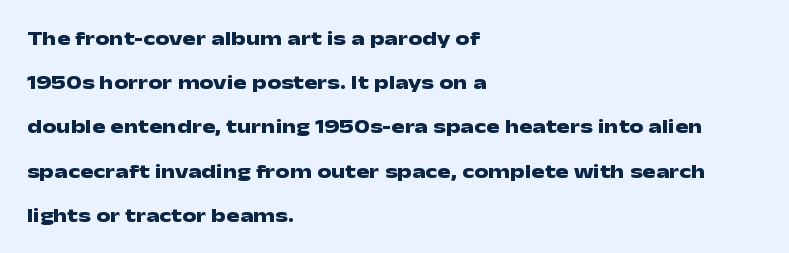
{"italic": "no", "bold": "yes", "underline": "no", "align": "left", "line_spacing": "loose", "line_spacing_ratio": 2.21, "letter_spacing": "normal", "letter_spacing_em": 0.0, "glyph_px": 20}
